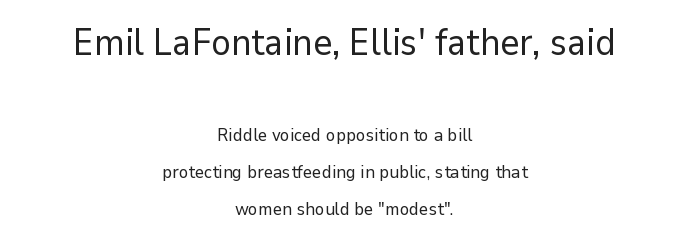
{"serif": "no", "italic": "no", "bold": "no", "weight": "regular", "width": "normal", "stroke_contrast": "low", "x_height": "medium", "monospaced": "no", "underline": "no", "align": "center", "line_spacing": "loose", "line_spacing_ratio": 2.04, "letter_spacing": "normal", "letter_spacing_em": 0.0, "larger_block": "first", "size_ratio": 2.06, "glyph_px": 37}
